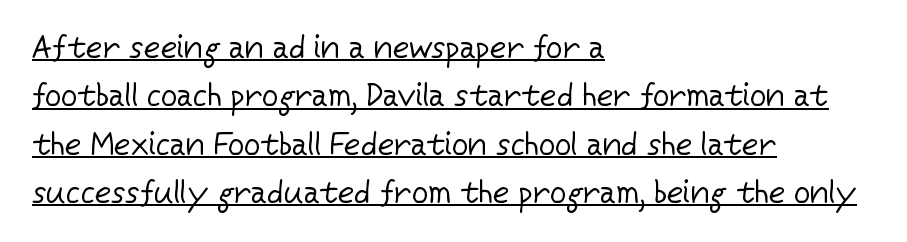
{"serif": "no", "italic": "no", "bold": "no", "weight": "regular", "width": "normal", "stroke_contrast": "low", "x_height": "medium", "monospaced": "no", "underline": "yes", "align": "left", "line_spacing": "normal", "line_spacing_ratio": 1.51, "letter_spacing": "normal", "letter_spacing_em": 0.0, "glyph_px": 32}
